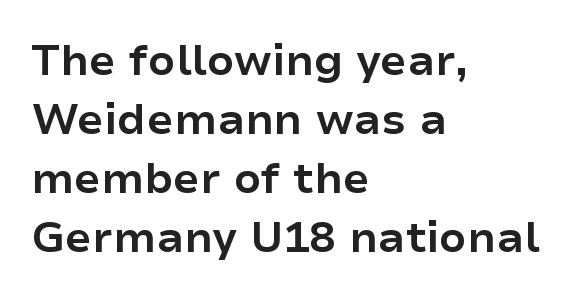
In terms of posture, this sample is upright. Check under the words: just untouched page. Check where the strokes stop: nothing finishes them off — pure sans. Compared with typical paragraphs, the rows here are spaced about the same. Caption: multi-line text, flush left, ragged right. The face used here is rendered with its standard letterfit.
